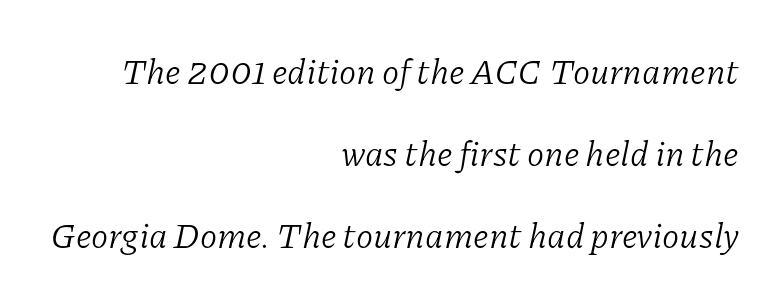
The image shows 35 px light serif type, italic (leaning right); set right-aligned, loose line spacing (2.34x), normal letter spacing, not underlined; low stroke contrast and a medium x-height.
